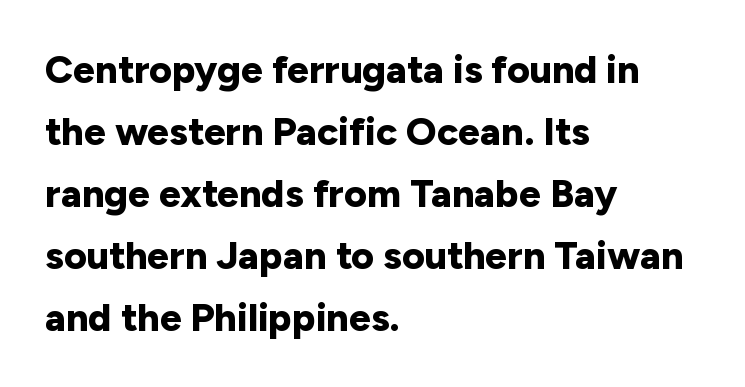
What stands out about the letter spacing? Nothing — it is the standard amount. The rendering shows plain stroke endings on the letterforms — a sans-serif design. Notice how the stems are strictly vertical — no italics here. Notice how thick the strokes are: this is what a full bold looks like. The space between consecutive lines is moderate.
